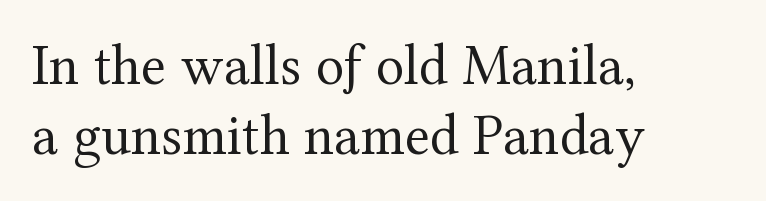
The image shows 58 px regular-weight serif type, upright; set left-aligned, line spacing 1.21x, normal letter spacing, not underlined; medium stroke contrast and a medium x-height.
